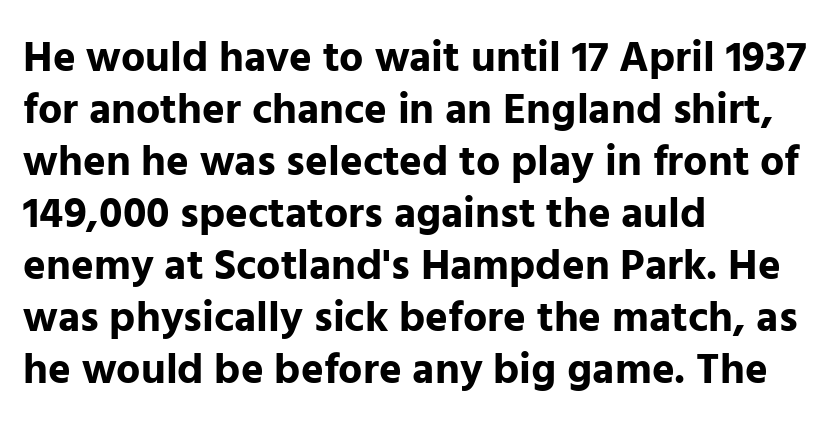
Type without underlining. A roman cut, with each character standing at attention. Grotesque or geometric, the face here clearly has no serifs. Casual observation: everything's shoved over to the left. Is the type bold? Yes — the strokes are clearly thick and heavy. You could not count columns in this text — the font is proportionally spaced.
